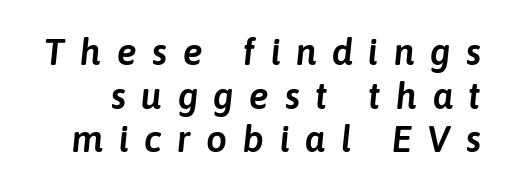
The image shows 37 px text type, italic (leaning right); set line spacing 1.18x, unusually wide letter spacing (+0.42 em), not underlined; low stroke contrast and a medium x-height.
